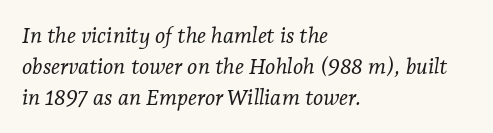
Visually the block forms a straight wall on the left and a jagged coastline on the right. This reads as an unemphasized weight, regular at the heaviest. Underlining? Definitely not there. The designer left line spacing at the default. The rendering keeps characters at their native spacing. Slant detected: the letters are inclined.
